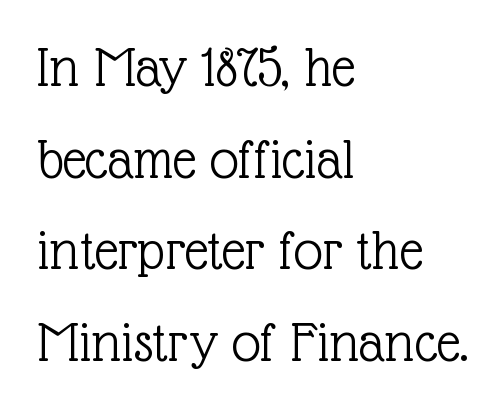
The image shows 58 px light serif type, upright; set left-aligned, normal line spacing (1.58x), normal letter spacing, not underlined; a medium x-height.
